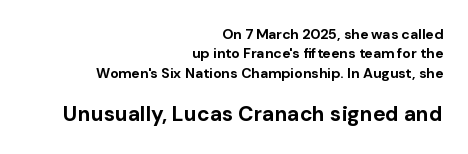
The passage shown begins with its smaller block and ends with its larger one. Posture: upright roman. The space beneath each line is pristine and unruled. Alignment: flush right. Typographic density is high because the face is bold. The rendering keeps characters at their native spacing.
